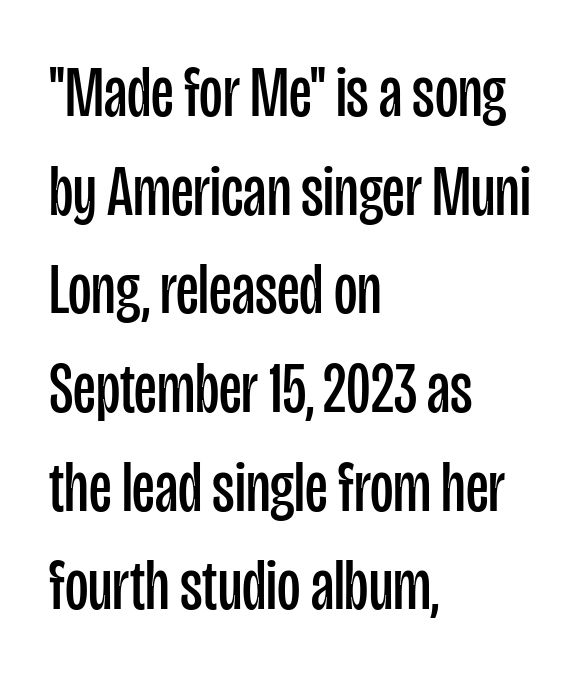
The image shows 72 px regular-weight, condensed sans-serif type, upright; set left-aligned, normal line spacing (1.37x), normal letter spacing, not underlined; low stroke contrast and a large x-height.
